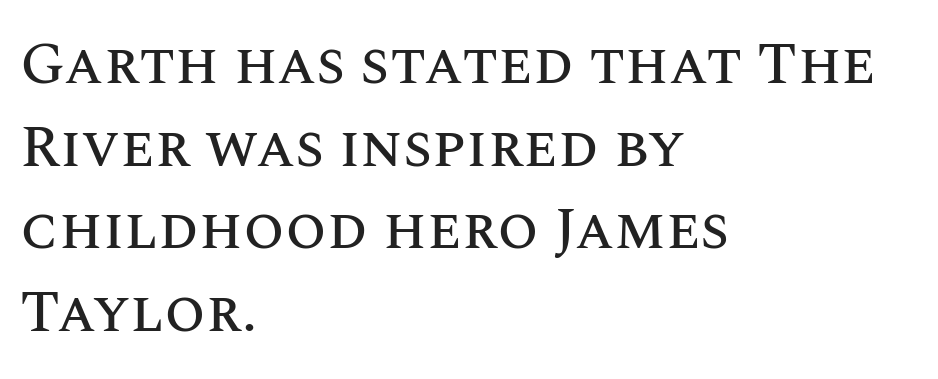
{"italic": "no", "width": "normal", "stroke_contrast": "medium", "x_height": "large", "monospaced": "no", "underline": "no", "align": "left", "line_spacing": "normal", "line_spacing_ratio": 1.4, "letter_spacing": "normal", "letter_spacing_em": 0.0, "glyph_px": 59}
